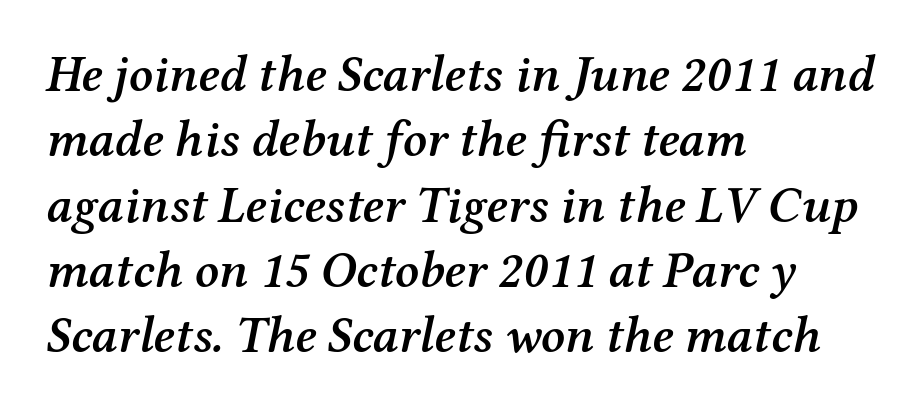
Q: Is the text bold? A: Semi-bold.
Q: Is the text italic (slanted)? A: Yes, it leans right by about 12 degrees.
Q: Is the typeface a serif or a sans-serif typeface? A: Serif.
Q: Is the text underlined? A: No.
Q: How is the paragraph aligned? A: Left-aligned.
Q: Is the spacing between letters normal or unusually wide? A: Normal.
Q: Is the spacing between lines tight, normal or loose? A: Normal.
Q: Width (condensed, normal, or wide)? A: Normal.
Q: Stroke contrast? A: Medium.
Q: x-height? A: Medium.
Q: Monospaced? A: No.
